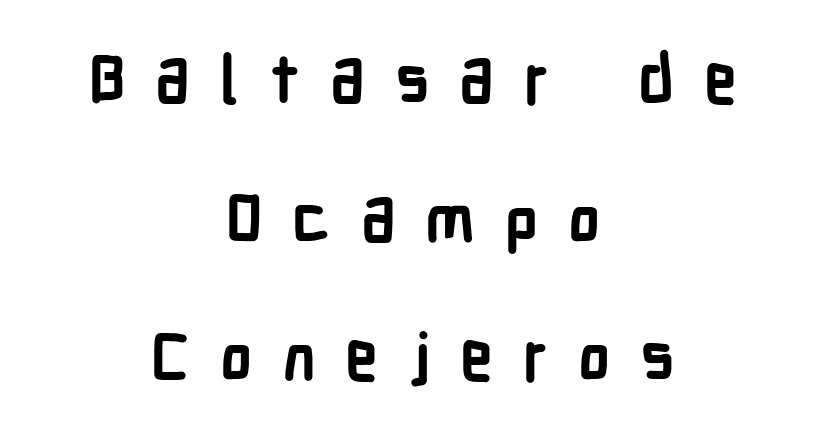
The face used here has the dense, thick strokes of a bold. The face used here is rendered with a markedly widened letterfit. In terms of letterform style, serifs are entirely absent. Looks like regular typesetting: each glyph gets only the width it needs. Which margin do the lines hug? Neither — every line sits in the middle.
